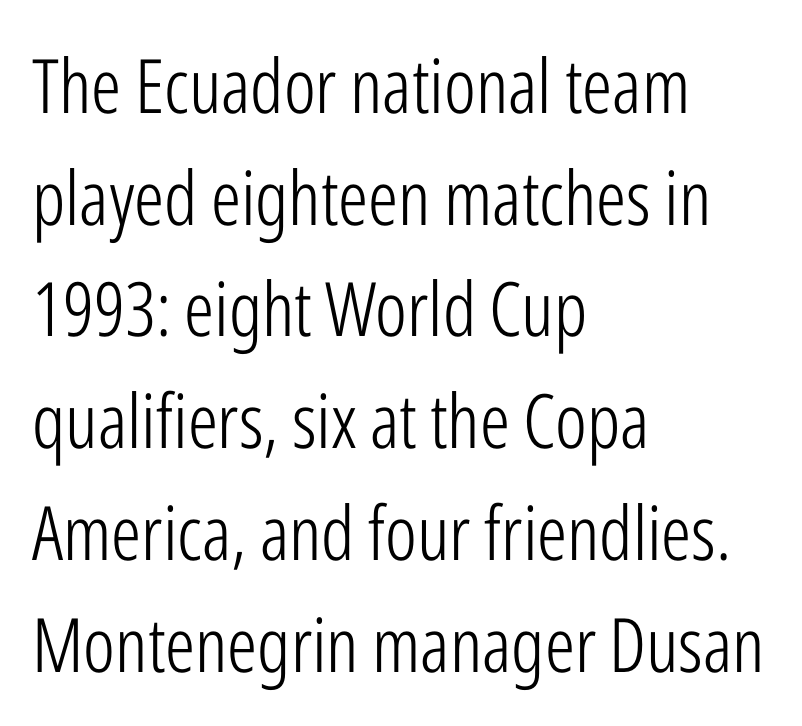
A student would call this left alignment; a typographer would say flush left, rag right. A typesetter would call this leading conventional body-copy spacing. Characters follow at the spacing the type designer built in. Only glyphs here, with clear space below each row. Counters stay open thanks to moderate or lighter strokes.
